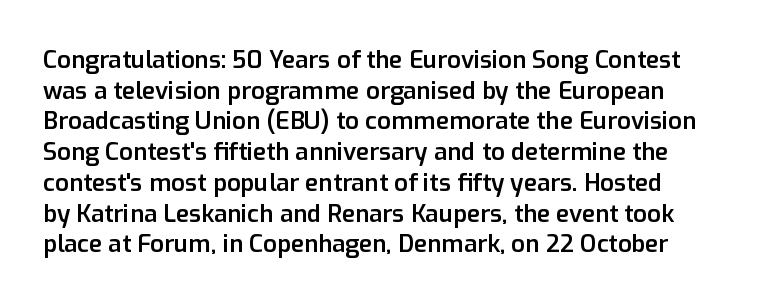
Here the glyphs are tracked normally, forming tight word shapes. Check the space under the baseline: it is left empty. The rendering uses a semibold face; strokes are thickened but not to full bold. A typesetter would call this leading conventional body-copy spacing. You can tell it's not italic because the verticals are truly vertical.
